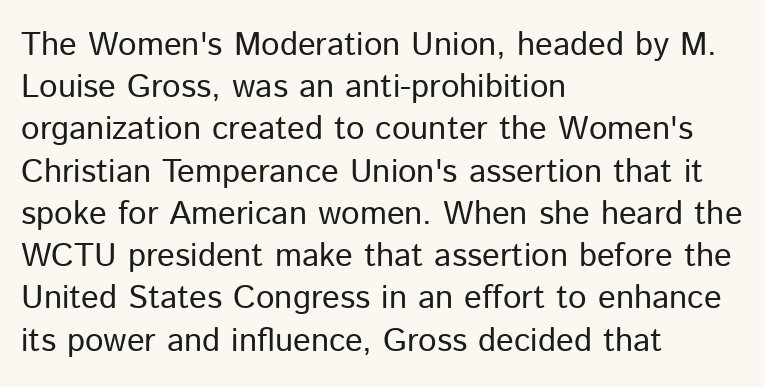
Descender tails drop into unmarked territory. You can tell from the bare stems that sans-serif type was used. Note the varied advance widths — an 'i' is clearly narrower than an 'm'. The letters look calm and open, with moderate or lighter stems. Quick note: not italic, upright. The letters sit at their default tracking, neither squeezed nor spread.
